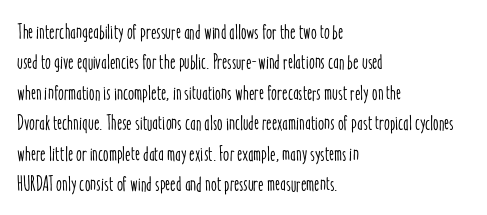
The image shows 21 px text type, upright; set left-aligned, normal line spacing (1.45x), normal letter spacing, not underlined.
